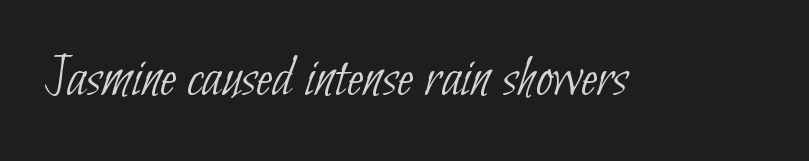
Q: Is the text bold? A: No.
Q: Is the typeface a serif or a sans-serif typeface? A: Sans-serif.
Q: Is the text underlined? A: No.
Q: Is the spacing between letters normal or unusually wide? A: Normal.
Q: Width (condensed, normal, or wide)? A: Condensed.
Q: Stroke contrast? A: Low.
Q: x-height? A: Small.
Q: Monospaced? A: No.
